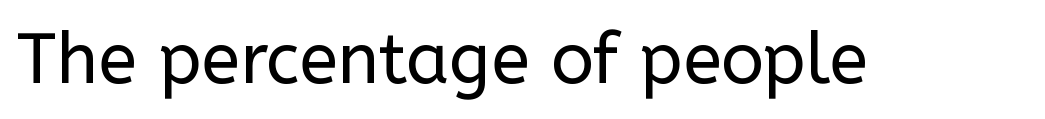
Proportional: the letters do not fall into vertical columns. The passage shown is not bold in any degree. Examine the stroke ends and you'll find no serifs. Each row of text sits above clean, open space. No extra tracking has been applied to these lines. In terms of posture, this sample is upright.
